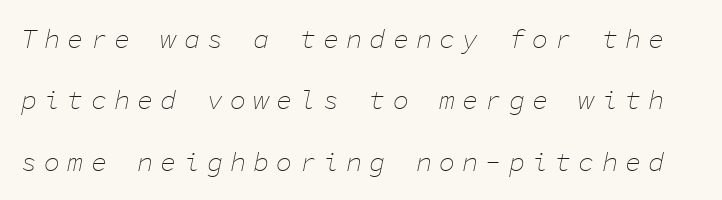
Plain, unruled lines of type. Nothing heavy about these letters — not bold at all. A typesetter would call this heavily tracked-out type. Leading: increased. Notice how the stems are inclined rather than vertical — that's the hallmark of italics.
